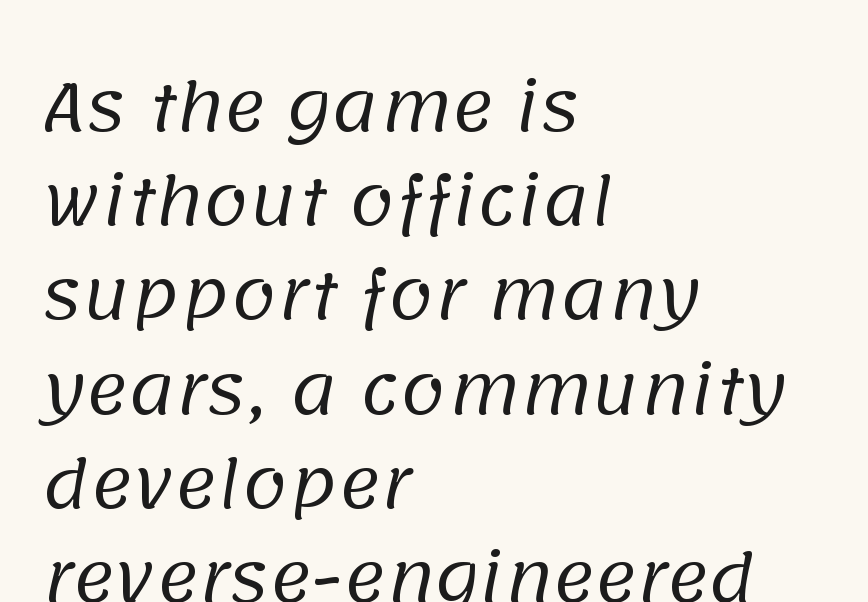
{"serif": "no", "bold": "no", "weight": "regular", "width": "normal", "stroke_contrast": "low", "x_height": "large", "monospaced": "no", "underline": "no", "align": "left", "line_spacing": "normal", "line_spacing_ratio": 1.45, "letter_spacing": "normal", "letter_spacing_em": 0.0, "glyph_px": 65}
